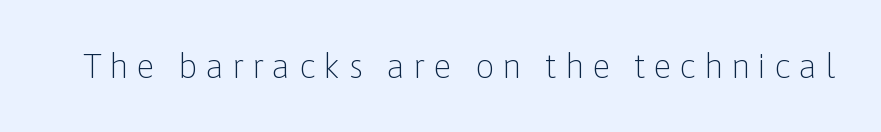
The image shows 34 px light sans-serif type, upright; set unusually wide letter spacing (+0.23 em), not underlined; low stroke contrast and a medium x-height.
